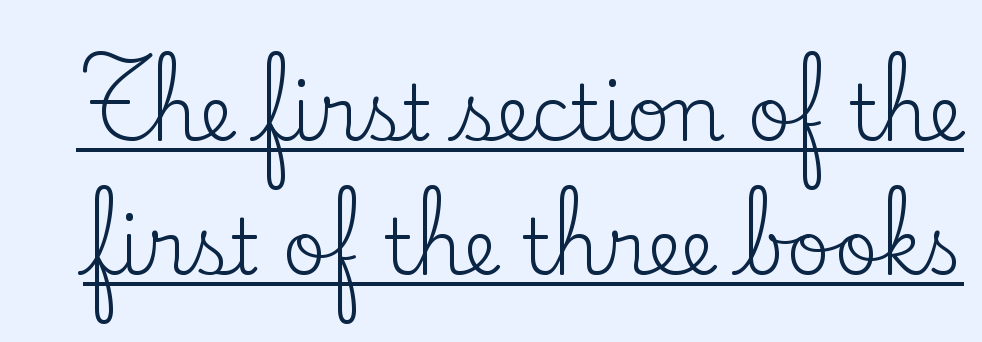
Letters have the restrained weight of plain body copy at most. The typography opts for an upright posture over an oblique one. Between one letter and the next there's only the usual sliver of space. Do the characters align in a grid? No, the font is proportional. Students, observe the line beneath the letters — that is underlining.
